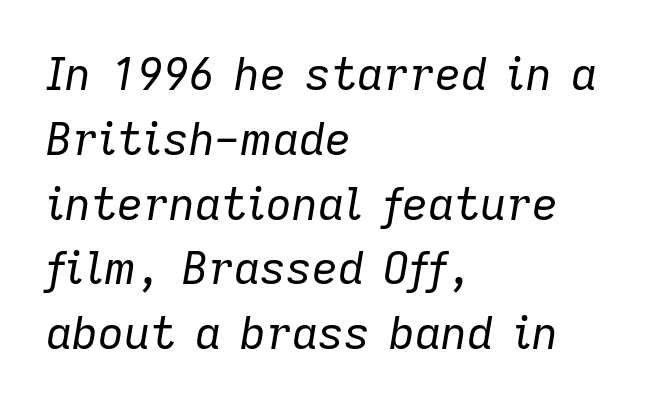
{"italic": "yes", "lean": "right", "slant_degrees": 9, "bold": "no", "weight": "regular", "width": "normal", "stroke_contrast": "low", "x_height": "medium", "monospaced": "no", "underline": "no", "align": "left", "line_spacing": "normal", "line_spacing_ratio": 1.44, "letter_spacing": "normal", "letter_spacing_em": 0.0, "glyph_px": 45}
